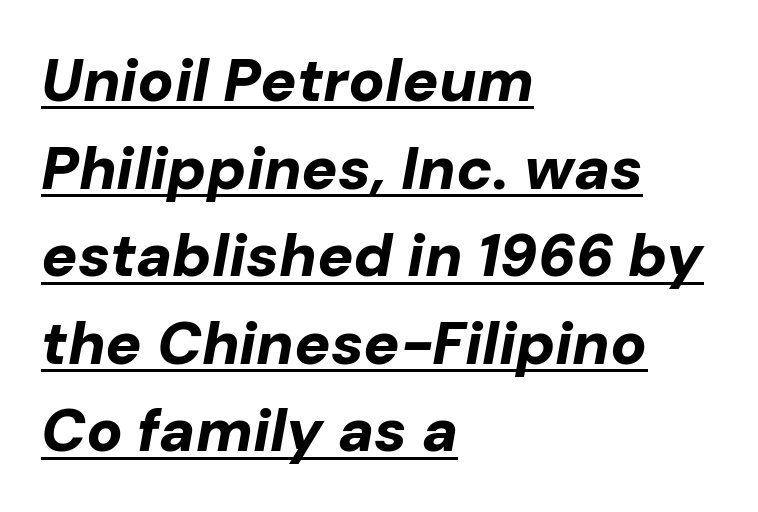
Chunky letters — that's bold for sure. Does a line run under the words? Yes, clearly. Compared with typical paragraphs, the rows here are spaced about the same. The lettering tilts uniformly, giving the passage an italic look.
